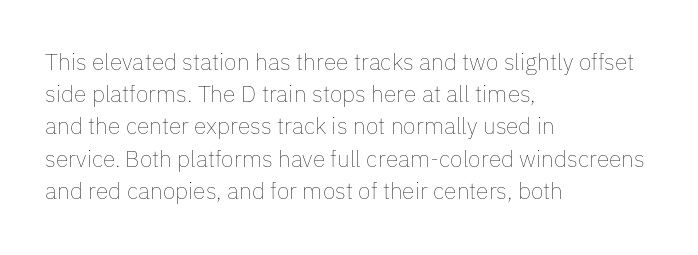
{"italic": "no", "bold": "no", "underline": "no", "align": "left", "line_spacing": "normal", "line_spacing_ratio": 1.4, "letter_spacing": "normal", "letter_spacing_em": 0.0, "glyph_px": 23}
